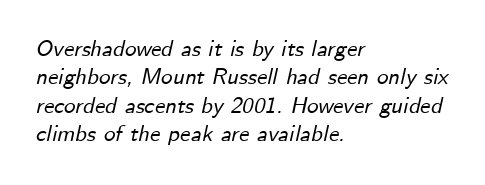
{"italic": "yes", "lean": "right", "slant_degrees": 12, "underline": "no", "align": "left", "line_spacing_ratio": 1.23, "letter_spacing": "normal", "letter_spacing_em": 0.0, "glyph_px": 23}
